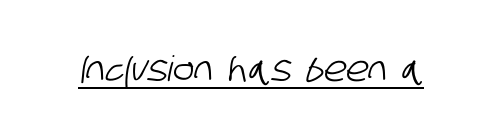
{"serif": "no", "width": "condensed", "stroke_contrast": "low", "x_height": "large", "monospaced": "no", "underline": "yes", "letter_spacing": "normal", "letter_spacing_em": 0.0, "glyph_px": 35}
